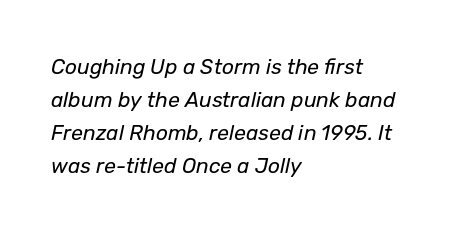
Q: Is the text bold? A: No.
Q: Is the text italic (slanted)? A: Yes, it leans right by about 12 degrees.
Q: Is the text underlined? A: No.
Q: How is the paragraph aligned? A: Left-aligned.
Q: Is the spacing between letters normal or unusually wide? A: Normal.
Q: Is the spacing between lines tight, normal or loose? A: Normal.
